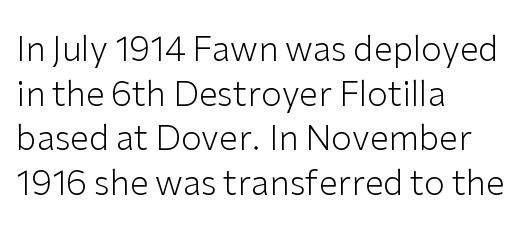
The image shows 34 px light sans-serif type, upright; set left-aligned, normal line spacing (1.31x), normal letter spacing, not underlined; low stroke contrast and a medium x-height.
